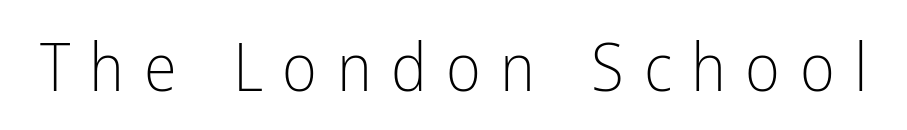
The image shows 67 px light, condensed sans-serif type, upright; set unusually wide letter spacing (+0.29 em), not underlined; low stroke contrast and a medium x-height.
